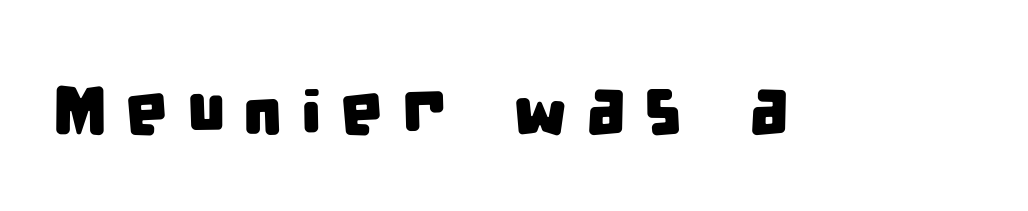
The image shows 68 px condensed sans-serif type; set unusually wide letter spacing (+0.27 em), not underlined; low stroke contrast and a large x-height.
